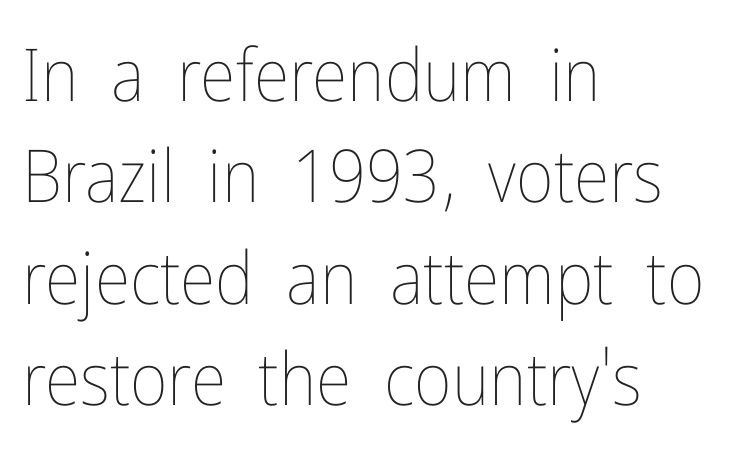
{"italic": "no", "bold": "no", "weight": "thin", "width": "condensed", "stroke_contrast": "low", "x_height": "medium", "monospaced": "no", "underline": "no", "align": "left", "line_spacing": "normal", "line_spacing_ratio": 1.39, "letter_spacing": "normal", "letter_spacing_em": 0.0, "glyph_px": 73}
